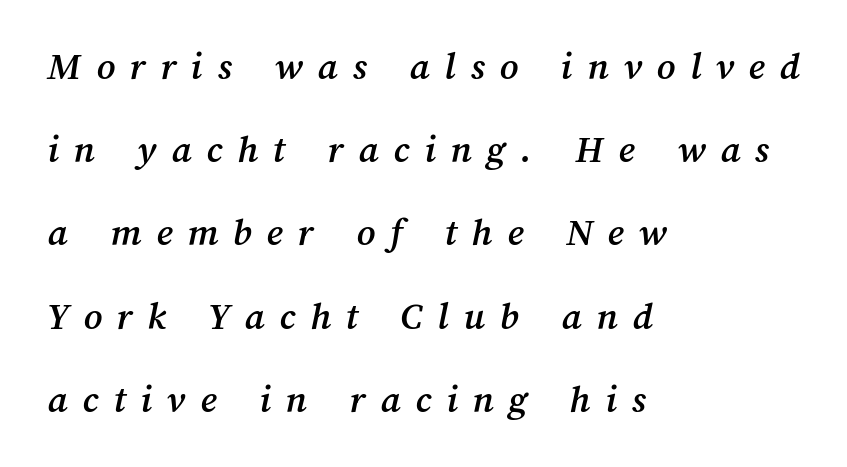
{"width": "normal", "stroke_contrast": "medium", "x_height": "medium", "monospaced": "no", "underline": "no", "align": "left", "line_spacing": "loose", "line_spacing_ratio": 2.08, "letter_spacing": "wide", "letter_spacing_em": 0.37, "glyph_px": 40}
